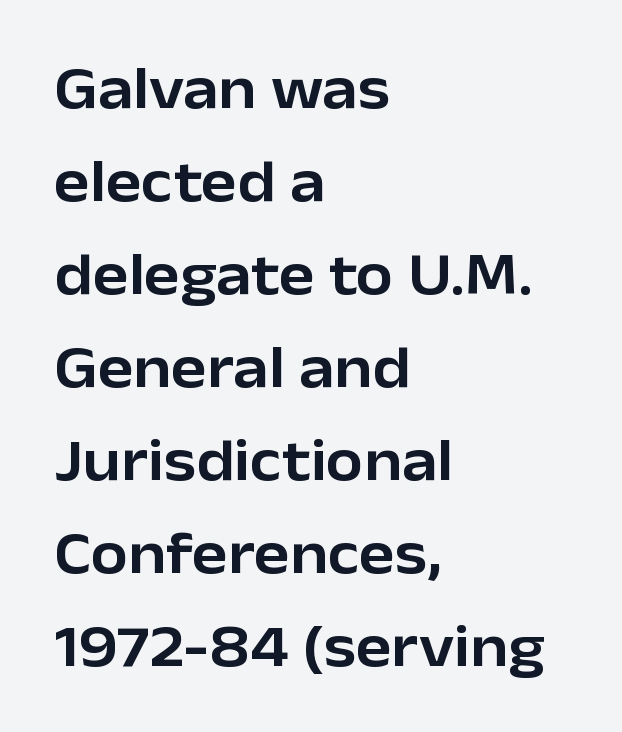
The designer went with a sans here, leaving each stem footless. Line beginnings align vertically; line endings do not. Every character sits straight up, as roman type does. This sample keeps an unexceptional amount of space between lines.
